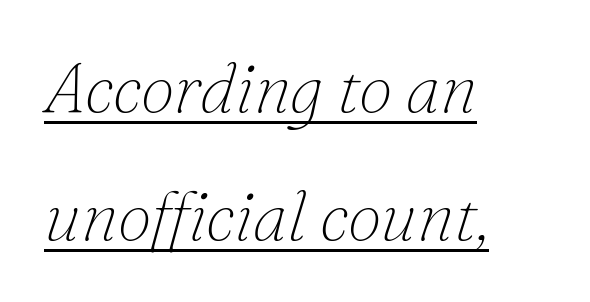
{"serif": "yes", "italic": "yes", "lean": "right", "slant_degrees": 16, "bold": "no", "weight": "thin", "width": "normal", "stroke_contrast": "low", "x_height": "small", "monospaced": "no", "underline": "yes", "align": "left", "line_spacing_ratio": 1.85, "letter_spacing": "normal", "letter_spacing_em": 0.0, "glyph_px": 69}
